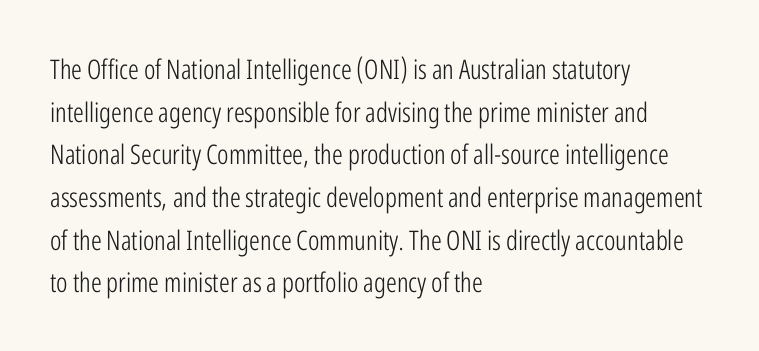
The image shows 27 px text type, upright; set left-aligned, normal line spacing (1.58x), normal letter spacing, not underlined.
